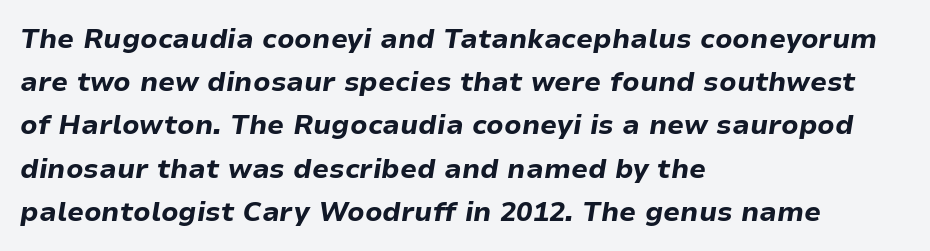
Bold? Absolutely — the strokes are thick and heavy. A typesetter would call this zero additional tracking. Where is the straight margin? On the left. Leading matches the norm, producing a regular column.
